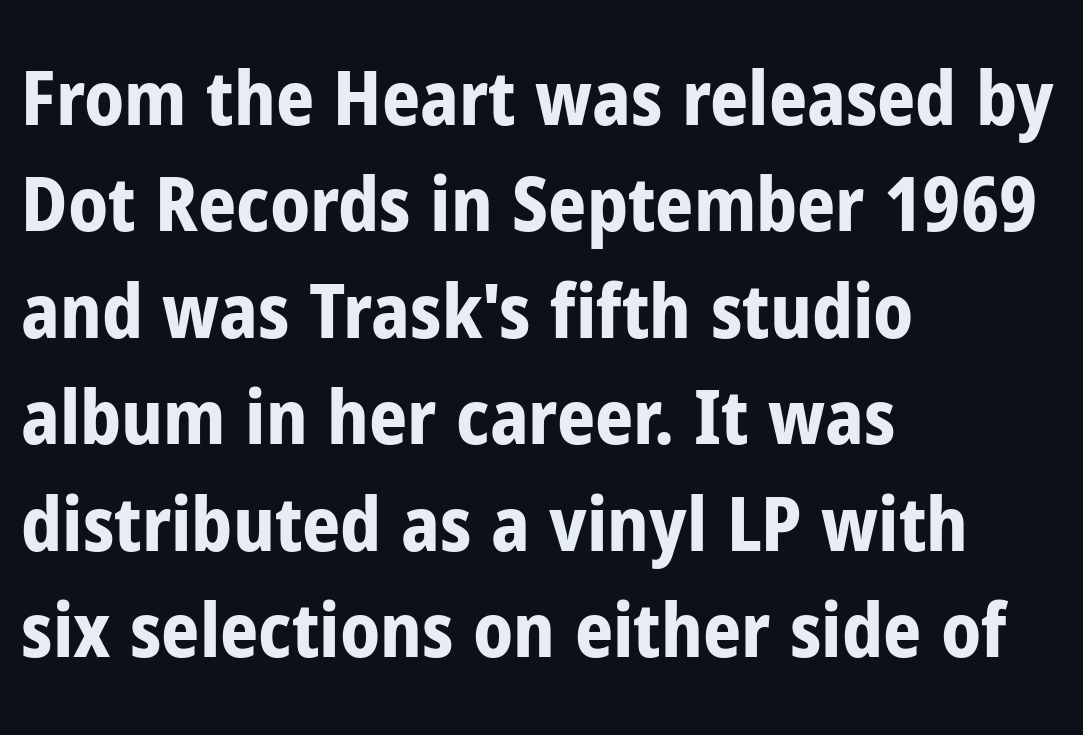
Q: Is the text bold? A: Yes.
Q: Is the text italic (slanted)? A: No, it is upright.
Q: Is the typeface a serif or a sans-serif typeface? A: Sans-serif.
Q: Is the text underlined? A: No.
Q: How is the paragraph aligned? A: Left-aligned.
Q: Is the spacing between letters normal or unusually wide? A: Normal.
Q: Is the spacing between lines tight, normal or loose? A: Normal.
Q: Width (condensed, normal, or wide)? A: Condensed.
Q: Stroke contrast? A: Low.
Q: x-height? A: Medium.
Q: Monospaced? A: No.
